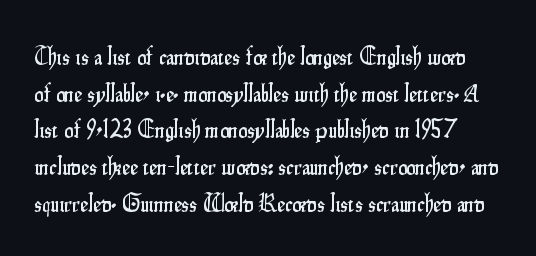
Characters follow at the spacing the type designer built in. Leading: standard. Plain, unruled lines of type. Upright lettering throughout.
